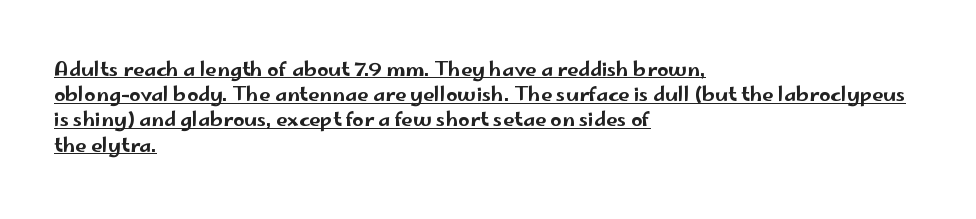
The image shows 20 px text type, upright; set left-aligned, normal line spacing (1.26x), normal letter spacing, underlined.
